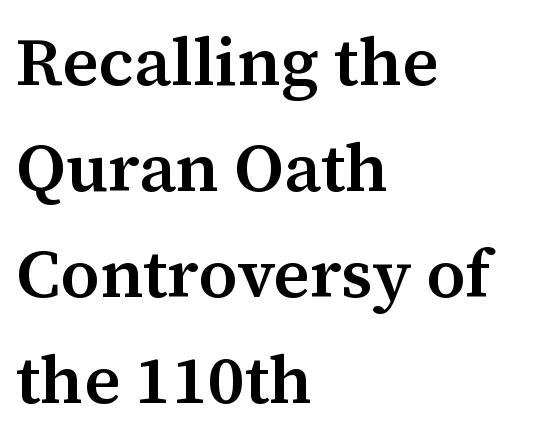
{"serif": "yes", "italic": "no", "bold": "semi", "weight": "semibold", "width": "normal", "stroke_contrast": "medium", "x_height": "medium", "monospaced": "no", "underline": "no", "align": "left", "line_spacing": "normal", "line_spacing_ratio": 1.56, "letter_spacing": "normal", "letter_spacing_em": 0.0, "glyph_px": 68}
